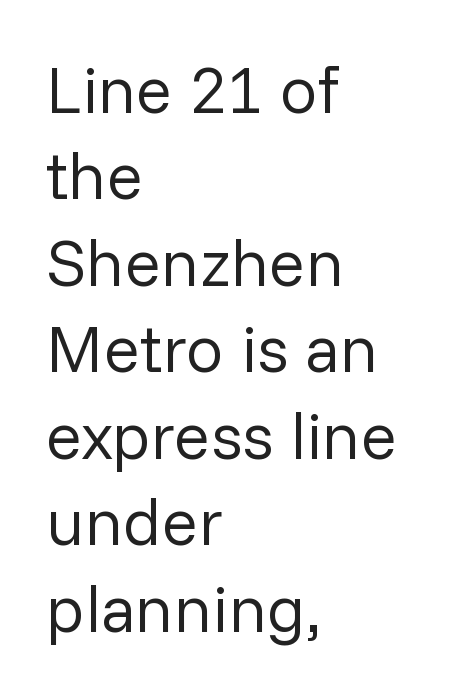
Regarding leading, the lines here are spaced in the standard way. Looks like regular typesetting: each glyph gets only the width it needs. I'd call this a sans setting — the letters go barefoot. The type sits square on the baseline with zero lean. In CSS terms this would be text-align: left.
